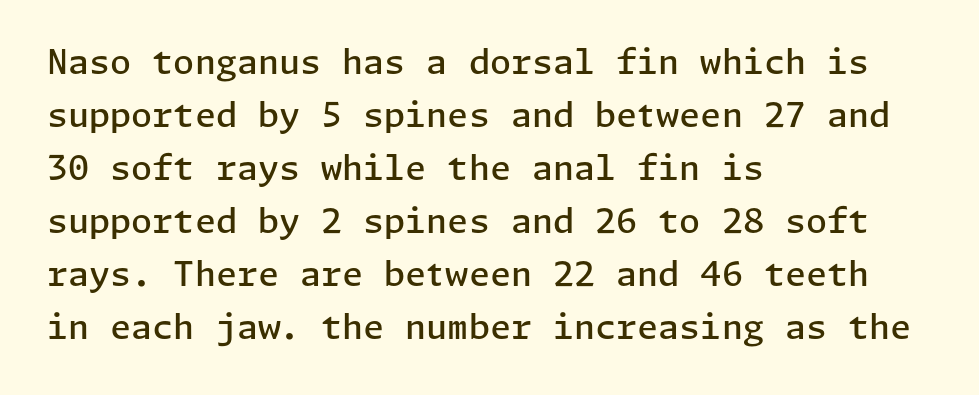
{"serif": "no", "italic": "no", "bold": "semi", "weight": "semibold", "width": "normal", "stroke_contrast": "low", "x_height": "medium", "underline": "no", "align": "left", "line_spacing": "normal", "line_spacing_ratio": 1.56, "letter_spacing": "normal", "letter_spacing_em": 0.0, "glyph_px": 34}
